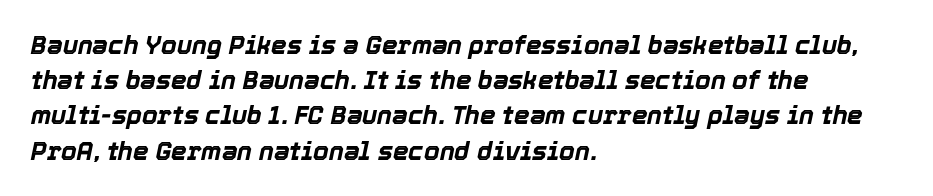
Short note: letters normally spaced. A dark, heavy texture on the line: the type is bold. Is there much room between lines? A standard amount, neither cramped nor airy. The whole block is typeset with a tilt. Caption: multi-line text, flush left, ragged right.
